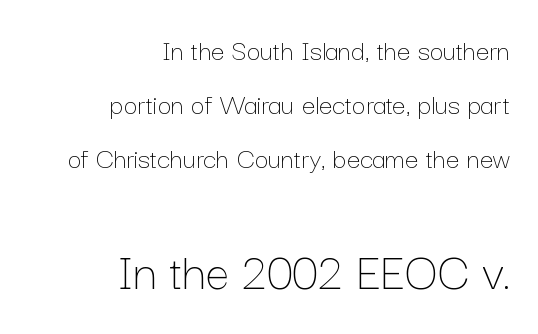
{"italic": "no", "bold": "no", "weight": "thin", "width": "normal", "stroke_contrast": "low", "x_height": "medium", "monospaced": "no", "underline": "no", "align": "right", "line_spacing_ratio": 1.8, "letter_spacing": "normal", "letter_spacing_em": 0.0, "larger_block": "second", "size_ratio": 1.77, "glyph_px": 53}
